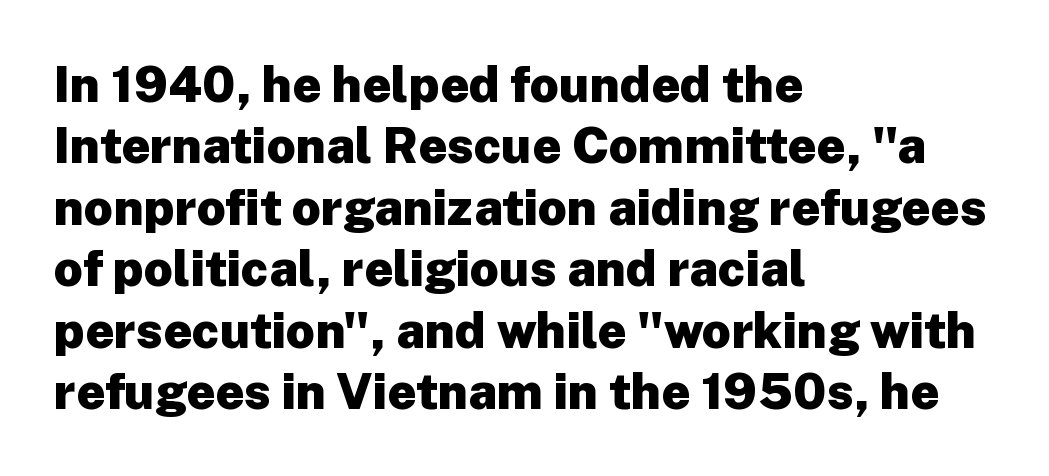
Q: Is the text bold? A: Yes.
Q: Is the text italic (slanted)? A: No, it is upright.
Q: Is the typeface a serif or a sans-serif typeface? A: Sans-serif.
Q: Is the text underlined? A: No.
Q: How is the paragraph aligned? A: Left-aligned.
Q: Is the spacing between letters normal or unusually wide? A: Normal.
Q: Width (condensed, normal, or wide)? A: Normal.
Q: Stroke contrast? A: Low.
Q: x-height? A: Medium.
Q: Monospaced? A: No.
